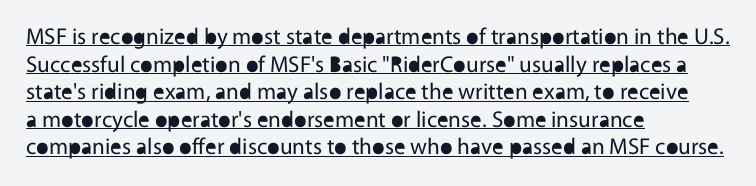
Q: Is the text bold? A: No.
Q: Is the text italic (slanted)? A: No, it is upright.
Q: Is the text underlined? A: Yes.
Q: How is the paragraph aligned? A: Left-aligned.
Q: Is the spacing between letters normal or unusually wide? A: Normal.
